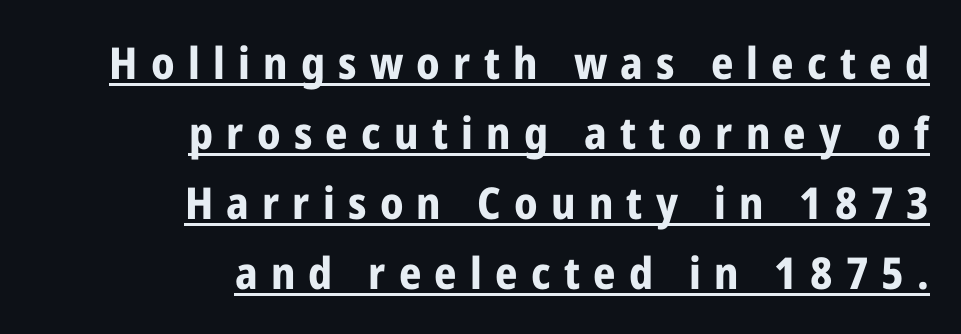
{"serif": "no", "italic": "no", "bold": "yes", "weight": "bold", "width": "condensed", "stroke_contrast": "low", "x_height": "medium", "monospaced": "no", "underline": "yes", "align": "right", "line_spacing": "normal", "line_spacing_ratio": 1.59, "letter_spacing": "wide", "letter_spacing_em": 0.3, "glyph_px": 44}
